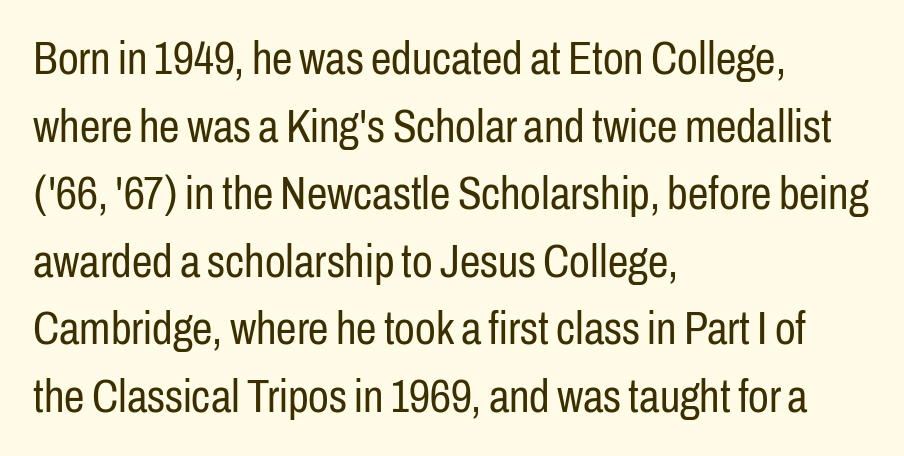
Each stroke keeps to a modest, everyday thickness or less. The string is rendered with underlining switched off. The face used here is proportionally spaced, like ordinary book or web type. Line beginnings align vertically; line endings do not.
